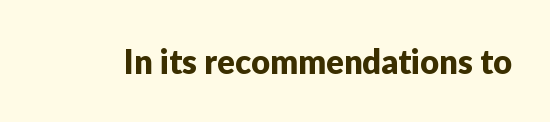
Q: Is the text italic (slanted)? A: No, it is upright.
Q: Is the typeface a serif or a sans-serif typeface? A: Sans-serif.
Q: Is the text underlined? A: No.
Q: Is the spacing between letters normal or unusually wide? A: Normal.
Q: Width (condensed, normal, or wide)? A: Normal.
Q: Stroke contrast? A: Low.
Q: x-height? A: Medium.
Q: Monospaced? A: No.
